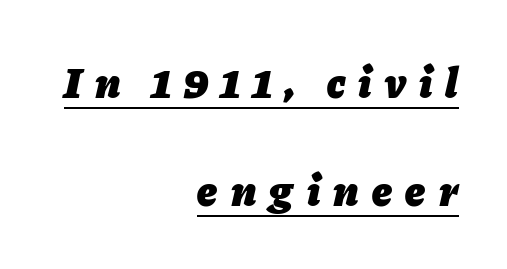
{"italic": "yes", "lean": "right", "slant_degrees": 11, "bold": "yes", "weight": "heavy", "width": "normal", "stroke_contrast": "low", "x_height": "medium", "monospaced": "no", "underline": "yes", "align": "right", "line_spacing": "loose", "line_spacing_ratio": 2.45, "letter_spacing": "wide", "letter_spacing_em": 0.3, "glyph_px": 44}
